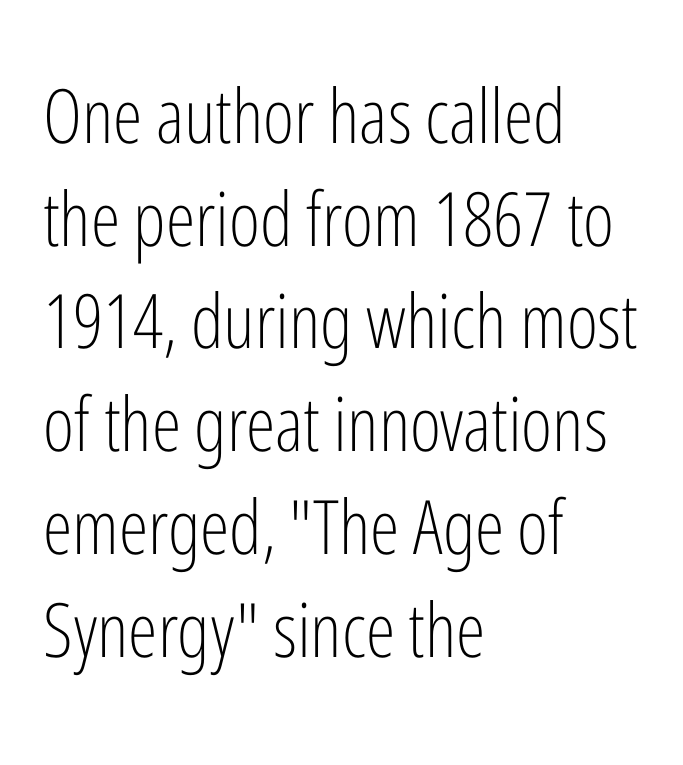
The image shows 75 px light, condensed sans-serif type, upright; set left-aligned, normal line spacing (1.37x), normal letter spacing, not underlined; low stroke contrast and a medium x-height.
